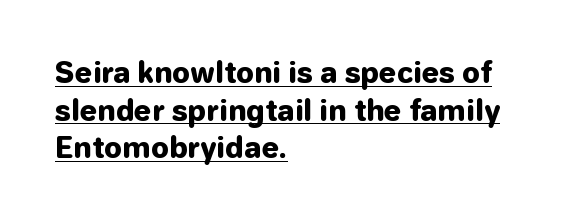
The image shows 28 px heavy sans-serif type, upright; set left-aligned, normal line spacing (1.34x), normal letter spacing, underlined; low stroke contrast and a medium x-height.
